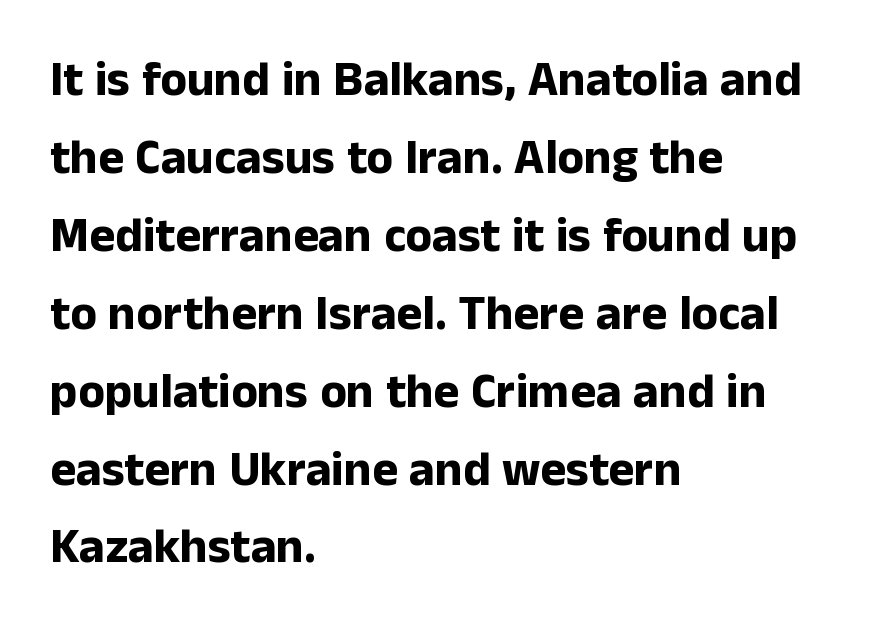
The image shows 49 px bold sans-serif type, upright; set left-aligned, normal line spacing (1.59x), normal letter spacing, not underlined; low stroke contrast and a medium x-height.
